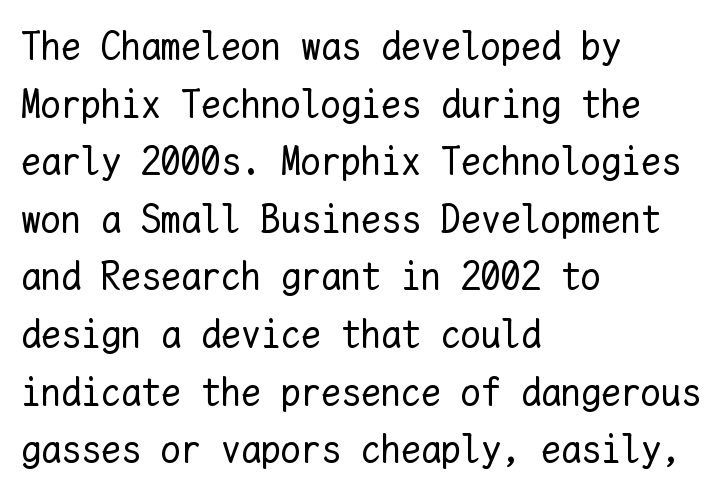
Q: Is the text bold? A: No.
Q: Is the text italic (slanted)? A: No, it is upright.
Q: Is the text underlined? A: No.
Q: How is the paragraph aligned? A: Left-aligned.
Q: Is the spacing between letters normal or unusually wide? A: Normal.
Q: Is the spacing between lines tight, normal or loose? A: Normal.
Q: Width (condensed, normal, or wide)? A: Normal.
Q: Stroke contrast? A: Low.
Q: x-height? A: Medium.
Q: Monospaced? A: Yes.
